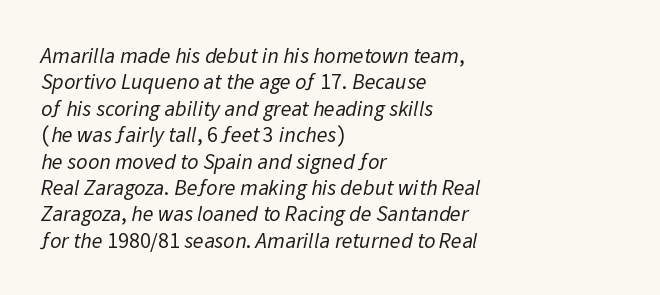
On a weight scale, this lands at 450 or below. Is the block centered? No — it sits flush against the left margin. The strip under each line holds only bare page. What stands out about the letter spacing? Nothing — it is the standard amount.
